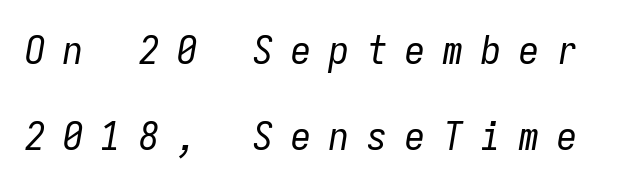
Q: Is the text bold? A: No.
Q: Is the text italic (slanted)? A: Yes, it leans right by about 9 degrees.
Q: Is the text underlined? A: No.
Q: Is the spacing between letters normal or unusually wide? A: Unusually wide.
Q: Is the spacing between lines tight, normal or loose? A: Loose.
Q: Width (condensed, normal, or wide)? A: Condensed.
Q: Stroke contrast? A: Low.
Q: x-height? A: Medium.
Q: Monospaced? A: Yes.
